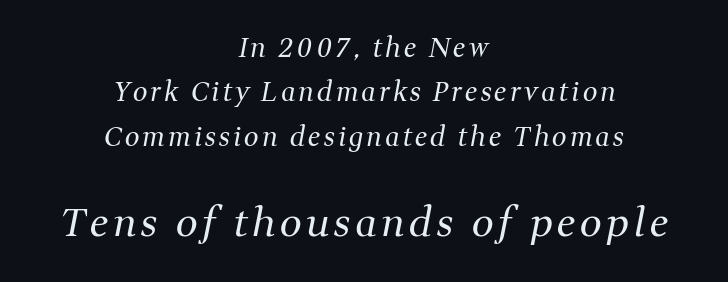
Q: Is the text bold? A: No.
Q: Is the text italic (slanted)? A: Yes, it leans right by about 11 degrees.
Q: Is the typeface a serif or a sans-serif typeface? A: Serif.
Q: Is the text underlined? A: No.
Q: How is the paragraph aligned? A: Centered.
Q: Which block of text is set in a larger size, the first (top) or the second (bottom)? A: The second (bottom) one.
Q: Width (condensed, normal, or wide)? A: Normal.
Q: Stroke contrast? A: Medium.
Q: x-height? A: Medium.
Q: Monospaced? A: No.
